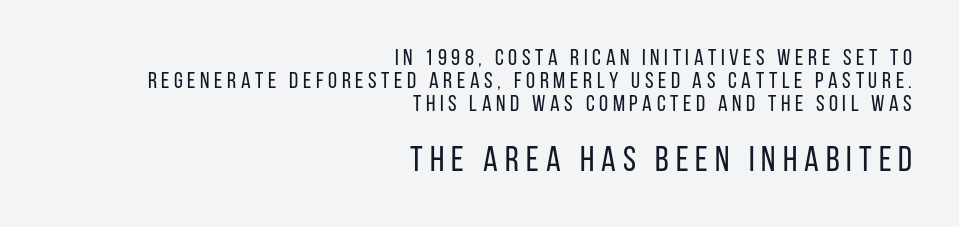
Q: Is the text bold? A: No.
Q: Is the text italic (slanted)? A: No, it is upright.
Q: Is the typeface a serif or a sans-serif typeface? A: Sans-serif.
Q: Is the text underlined? A: No.
Q: How is the paragraph aligned? A: Right-aligned.
Q: Is the spacing between letters normal or unusually wide? A: Unusually wide.
Q: Is the spacing between lines tight, normal or loose? A: Tight.
Q: Which block of text is set in a larger size, the first (top) or the second (bottom)? A: The second (bottom) one.
Q: Width (condensed, normal, or wide)? A: Condensed.
Q: Stroke contrast? A: Low.
Q: x-height? A: Large.
Q: Monospaced? A: No.
